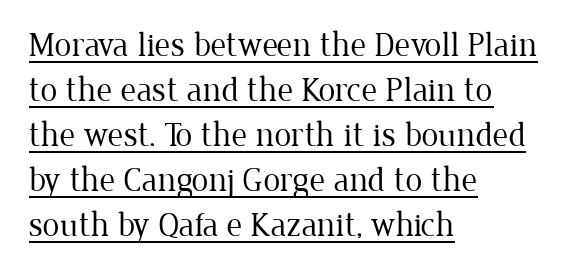
Q: Is the text bold? A: No.
Q: Is the text italic (slanted)? A: No, it is upright.
Q: Is the typeface a serif or a sans-serif typeface? A: Serif.
Q: Is the text underlined? A: Yes.
Q: How is the paragraph aligned? A: Left-aligned.
Q: Is the spacing between letters normal or unusually wide? A: Normal.
Q: Is the spacing between lines tight, normal or loose? A: Normal.
Q: Width (condensed, normal, or wide)? A: Normal.
Q: Stroke contrast? A: Low.
Q: x-height? A: Medium.
Q: Monospaced? A: No.
